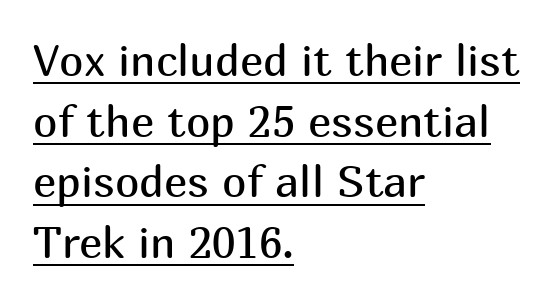
The image shows 44 px regular-weight sans-serif type, upright; set left-aligned, normal line spacing (1.38x), normal letter spacing, underlined; medium stroke contrast and a medium x-height.
